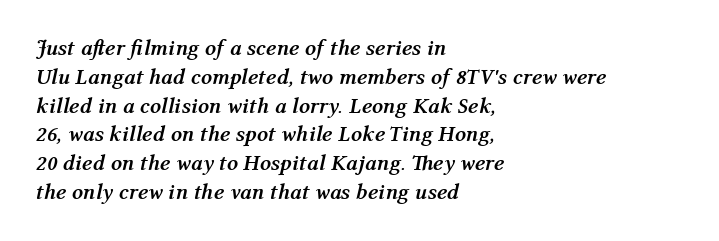
Q: Is the text bold? A: Yes.
Q: Is the text italic (slanted)? A: Yes, it leans right by about 12 degrees.
Q: Is the text underlined? A: No.
Q: How is the paragraph aligned? A: Left-aligned.
Q: Is the spacing between letters normal or unusually wide? A: Normal.
Q: Is the spacing between lines tight, normal or loose? A: Normal.
